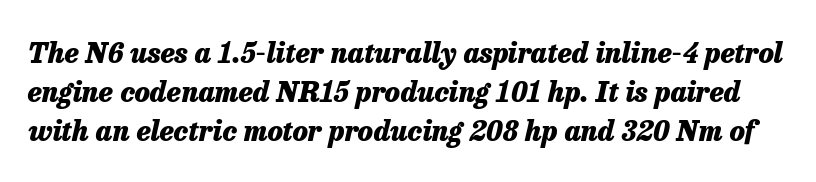
{"italic": "yes", "lean": "right", "slant_degrees": 13, "bold": "yes", "weight": "heavy", "width": "normal", "stroke_contrast": "low", "x_height": "medium", "monospaced": "no", "underline": "no", "line_spacing": "normal", "line_spacing_ratio": 1.4, "letter_spacing": "normal", "letter_spacing_em": 0.0, "glyph_px": 28}
